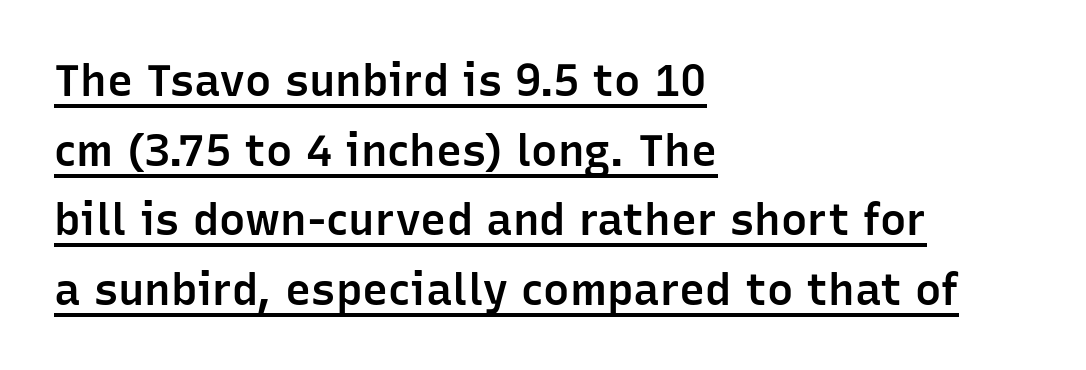
The image shows 44 px semibold sans-serif type, upright; set left-aligned, normal line spacing (1.58x), normal letter spacing, underlined; low stroke contrast and a medium x-height.
